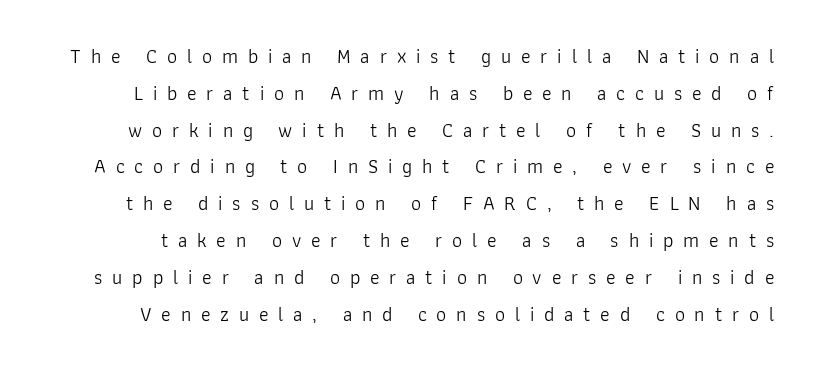
{"italic": "no", "bold": "no", "underline": "no", "line_spacing_ratio": 1.84, "letter_spacing": "wide", "letter_spacing_em": 0.49, "glyph_px": 20}
